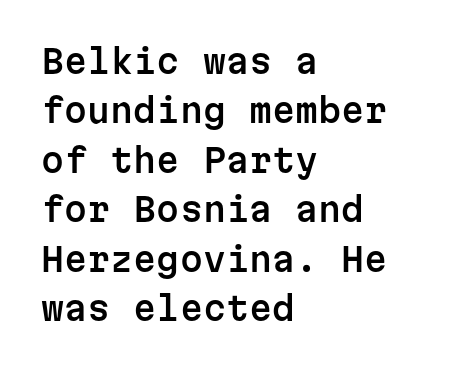
Type style note: lacks serifs. Does the leading feel generous? No, just average. Looks like terminal output: every glyph gets an equal slot. The rendering keeps characters at their native spacing. The axis of the letterforms is exactly vertical.
